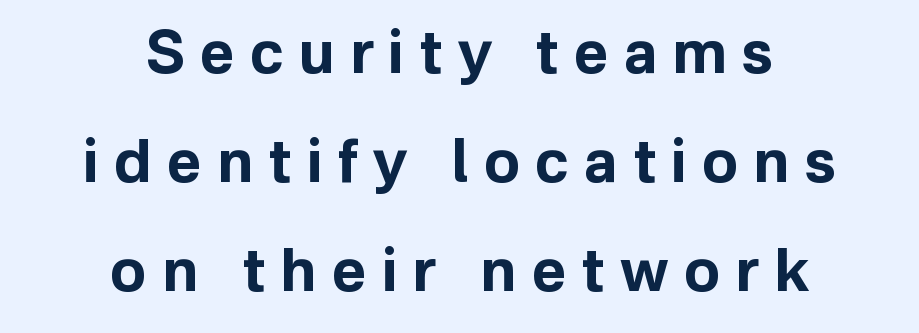
The tracking jumps out immediately: characters are airy and widely separated. The font family rendered here belongs to the sans-serif group. The rendering uses natural spacing where letterforms have individual widths. Students, this is bold: see how much ink each stroke carries. A bare baseline throughout the passage. The paragraph shown floats in the horizontal middle.
